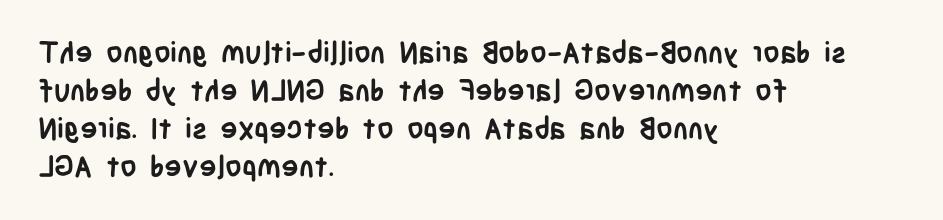
{"serif": "no", "italic": "no", "bold": "yes", "weight": "semibold", "width": "condensed", "stroke_contrast": "low", "x_height": "large", "monospaced": "no", "underline": "no", "align": "left", "line_spacing": "normal", "line_spacing_ratio": 1.31, "letter_spacing": "normal", "letter_spacing_em": 0.0, "glyph_px": 29}
